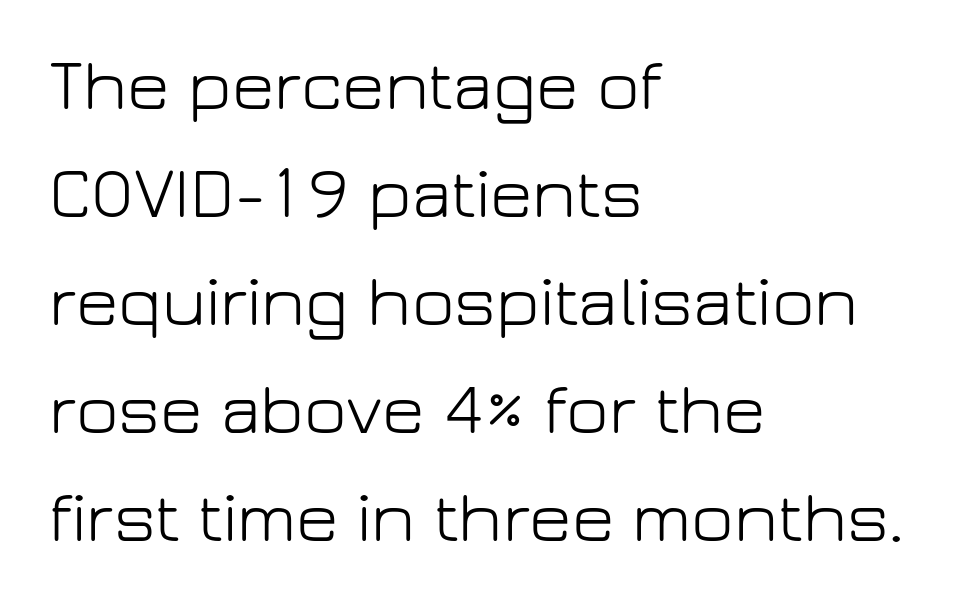
The image shows 73 px light sans-serif type, upright; set left-aligned, normal line spacing (1.48x), normal letter spacing, not underlined; low stroke contrast and a medium x-height.
